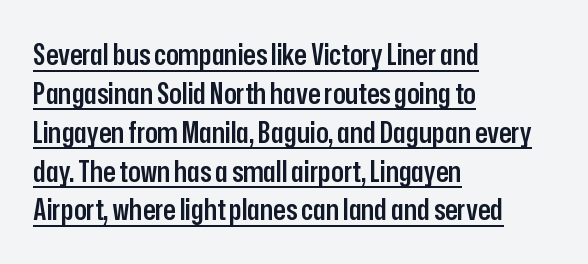
{"serif": "no", "italic": "no", "bold": "semi", "weight": "semibold", "width": "condensed", "stroke_contrast": "low", "x_height": "medium", "monospaced": "no", "underline": "yes", "align": "left", "line_spacing": "normal", "line_spacing_ratio": 1.34, "letter_spacing": "normal", "letter_spacing_em": 0.0, "glyph_px": 29}
